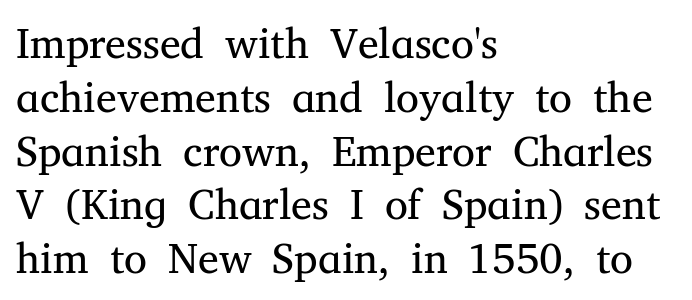
{"serif": "yes", "italic": "no", "bold": "no", "weight": "regular", "width": "normal", "stroke_contrast": "medium", "x_height": "medium", "monospaced": "no", "underline": "no", "align": "left", "line_spacing": "normal", "line_spacing_ratio": 1.28, "letter_spacing": "normal", "letter_spacing_em": 0.0, "glyph_px": 42}
